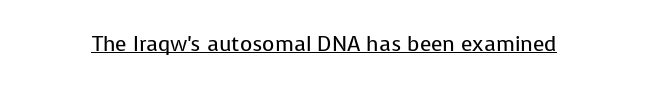
{"italic": "no", "bold": "no", "underline": "yes", "letter_spacing": "normal", "letter_spacing_em": 0.0, "glyph_px": 21}
